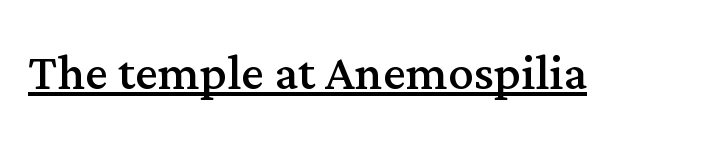
{"serif": "yes", "italic": "no", "bold": "no", "weight": "regular", "width": "normal", "stroke_contrast": "medium", "x_height": "medium", "monospaced": "no", "underline": "yes", "letter_spacing": "normal", "letter_spacing_em": 0.0, "glyph_px": 64}
